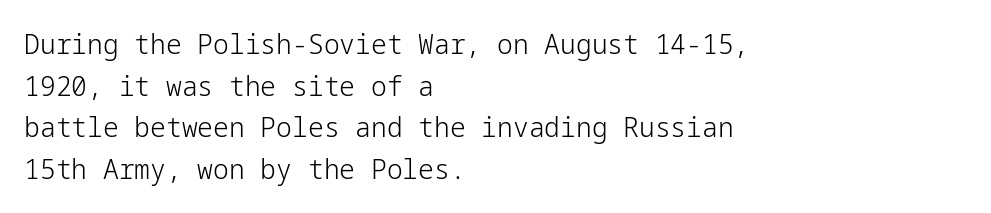
{"serif": "no", "italic": "no", "bold": "no", "weight": "light", "width": "normal", "stroke_contrast": "low", "x_height": "medium", "underline": "no", "align": "left", "line_spacing": "normal", "line_spacing_ratio": 1.49, "letter_spacing": "normal", "letter_spacing_em": 0.0, "glyph_px": 28}
